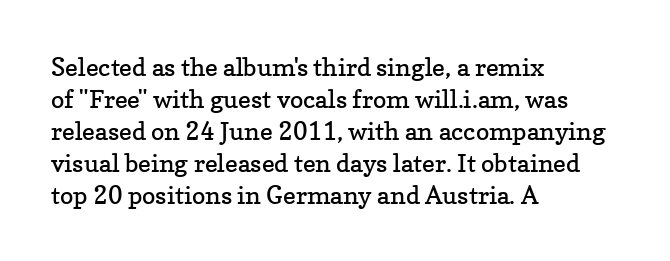
{"italic": "no", "bold": "no", "underline": "no", "align": "left", "line_spacing": "normal", "line_spacing_ratio": 1.28, "letter_spacing": "normal", "letter_spacing_em": 0.0, "glyph_px": 25}
